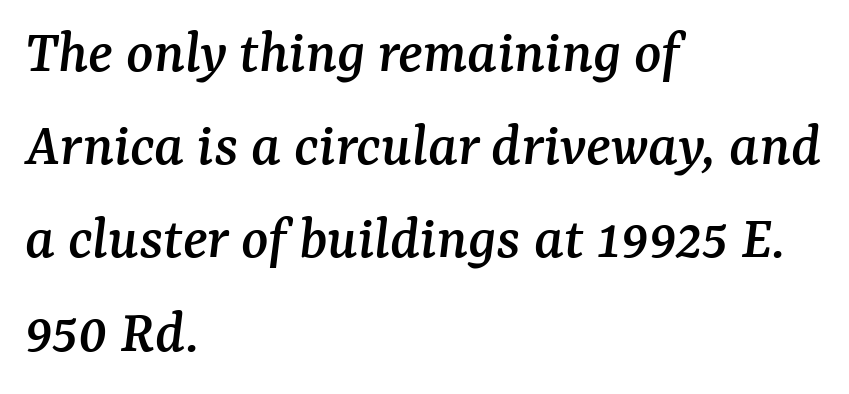
{"serif": "yes", "italic": "yes", "lean": "right", "slant_degrees": 7, "width": "normal", "stroke_contrast": "medium", "x_height": "medium", "monospaced": "no", "underline": "no", "align": "left", "line_spacing": "normal", "line_spacing_ratio": 1.48, "letter_spacing": "normal", "letter_spacing_em": 0.0, "glyph_px": 63}
